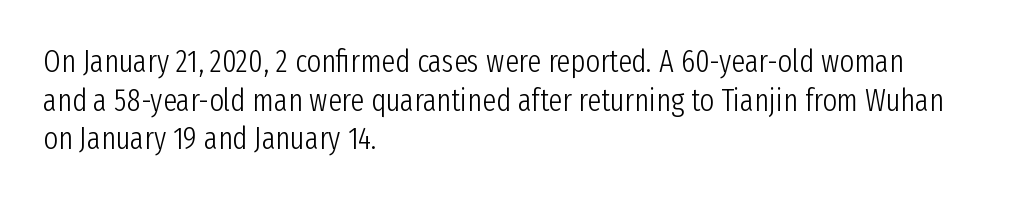
{"serif": "no", "italic": "no", "bold": "no", "weight": "light", "width": "condensed", "stroke_contrast": "low", "x_height": "medium", "monospaced": "no", "underline": "no", "align": "left", "line_spacing": "normal", "line_spacing_ratio": 1.25, "letter_spacing": "normal", "letter_spacing_em": 0.0, "glyph_px": 31}
